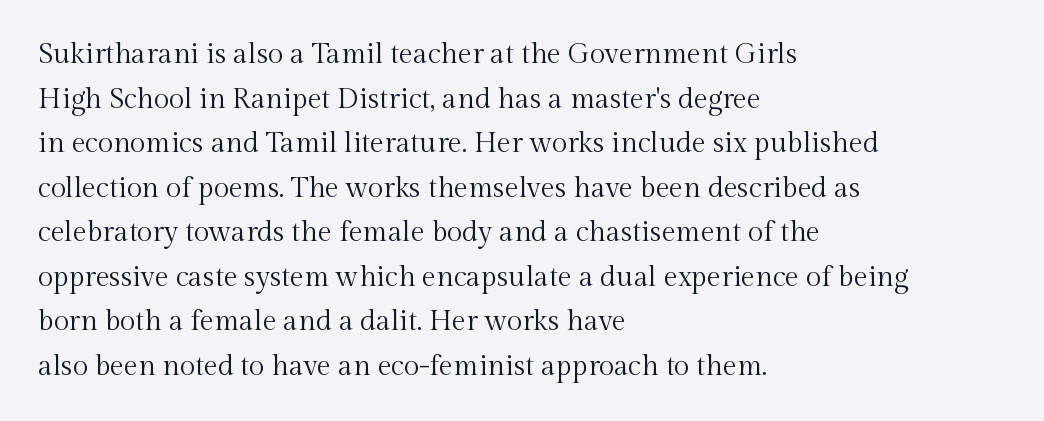
{"serif": "yes", "italic": "no", "bold": "no", "weight": "regular", "width": "normal", "x_height": "medium", "monospaced": "no", "underline": "no", "align": "left", "line_spacing": "normal", "line_spacing_ratio": 1.59, "letter_spacing": "normal", "letter_spacing_em": 0.0, "glyph_px": 28}
